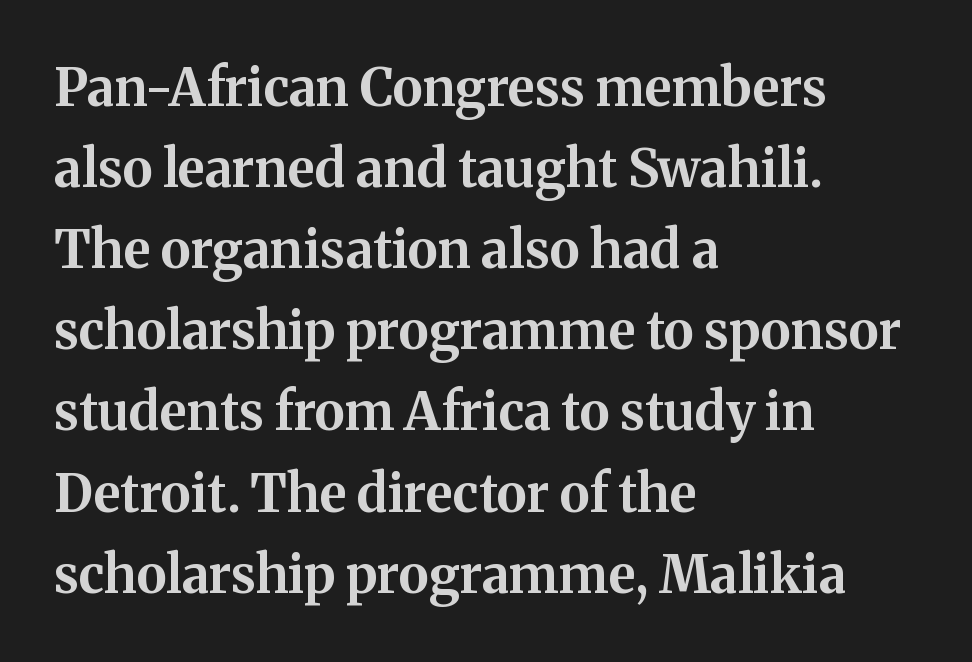
{"serif": "yes", "italic": "no", "bold": "yes", "weight": "bold", "width": "normal", "stroke_contrast": "medium", "x_height": "medium", "monospaced": "no", "underline": "no", "align": "left", "line_spacing": "normal", "line_spacing_ratio": 1.56, "letter_spacing": "normal", "letter_spacing_em": 0.0, "glyph_px": 52}
